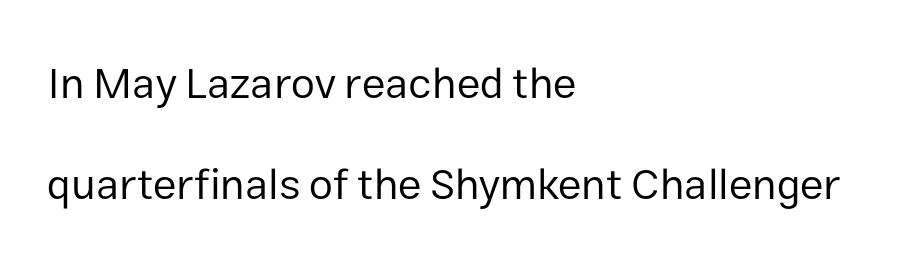
Leftover space on each line is placed entirely after the last word. Spacing verdict: proportional, widths tailored to each character. The zone under the glyphs is completely vacant. The weight tops out at a normal text grade.
